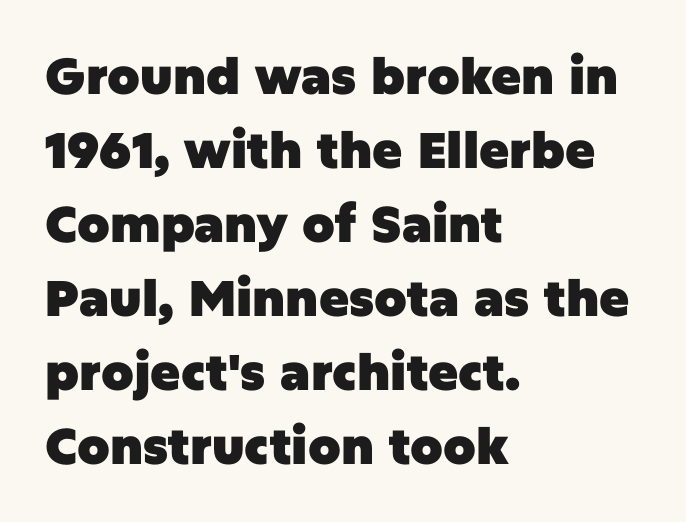
{"serif": "no", "italic": "no", "bold": "yes", "weight": "heavy", "width": "normal", "stroke_contrast": "low", "x_height": "large", "monospaced": "no", "underline": "no", "align": "left", "line_spacing": "normal", "line_spacing_ratio": 1.48, "letter_spacing": "normal", "letter_spacing_em": 0.0, "glyph_px": 50}
